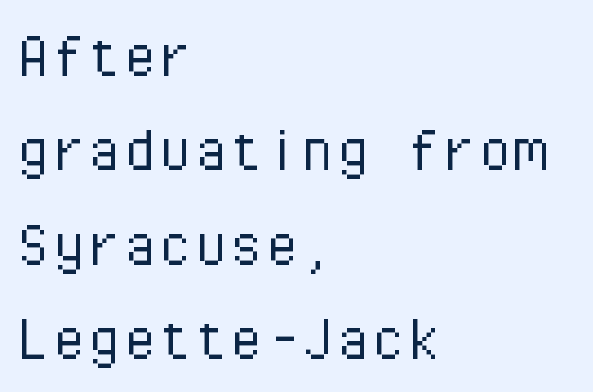
{"serif": "no", "italic": "no", "bold": "no", "weight": "light", "width": "normal", "stroke_contrast": "low", "x_height": "medium", "monospaced": "yes", "underline": "no", "align": "left", "line_spacing": "normal", "line_spacing_ratio": 1.33, "letter_spacing": "normal", "letter_spacing_em": 0.0, "glyph_px": 71}
